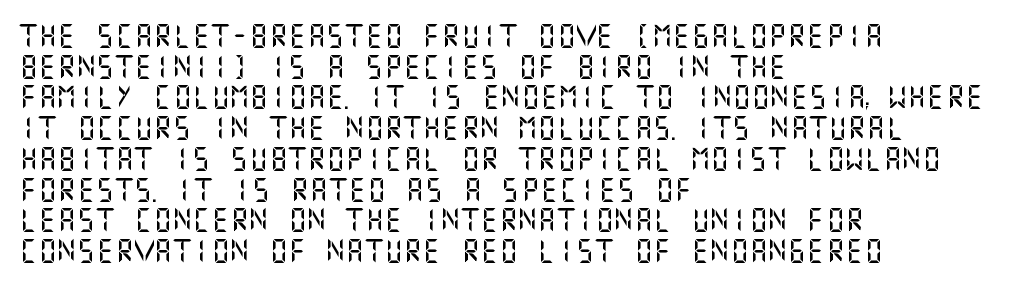
The image shows 24 px text type, upright; set left-aligned, normal line spacing (1.28x), normal letter spacing, not underlined.
